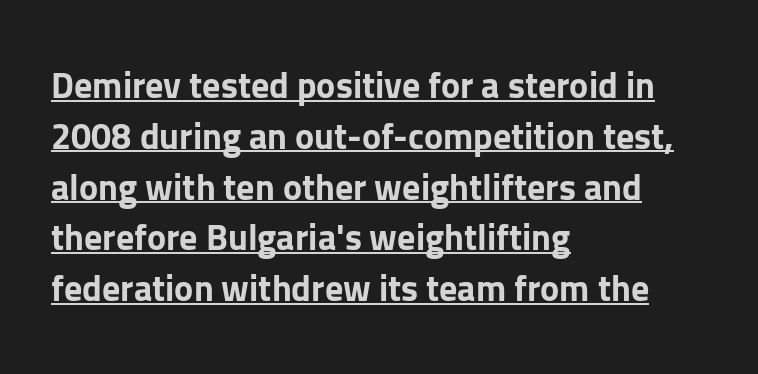
Q: Is the text bold? A: Yes.
Q: Is the text italic (slanted)? A: No, it is upright.
Q: Is the typeface a serif or a sans-serif typeface? A: Sans-serif.
Q: Is the text underlined? A: Yes.
Q: How is the paragraph aligned? A: Left-aligned.
Q: Is the spacing between letters normal or unusually wide? A: Normal.
Q: Is the spacing between lines tight, normal or loose? A: Normal.
Q: Width (condensed, normal, or wide)? A: Normal.
Q: Stroke contrast? A: Low.
Q: x-height? A: Medium.
Q: Monospaced? A: No.
